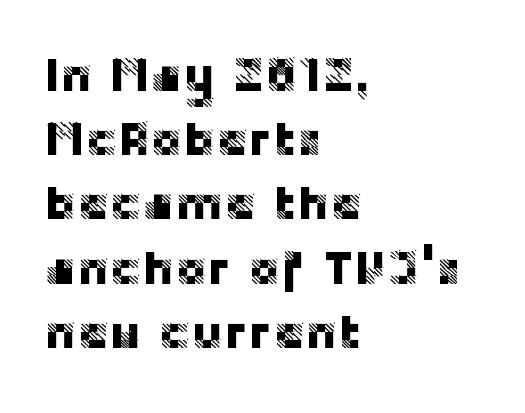
A roman cut, with each character standing at attention. Plain, unruled lines of type. Left-aligned paragraph, ragged on the right. Do the characters align in a grid? No, the font is proportional.
